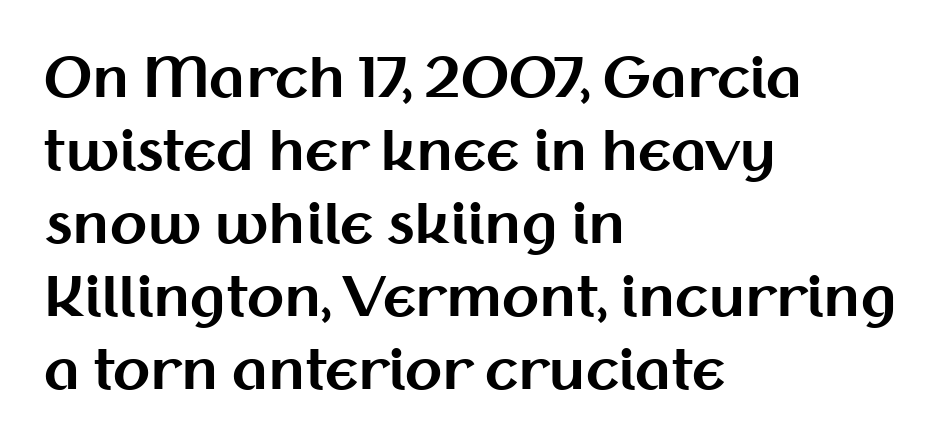
The image shows 54 px bold sans-serif type, upright; set left-aligned, normal line spacing (1.35x), normal letter spacing, not underlined; medium stroke contrast and a medium x-height.
